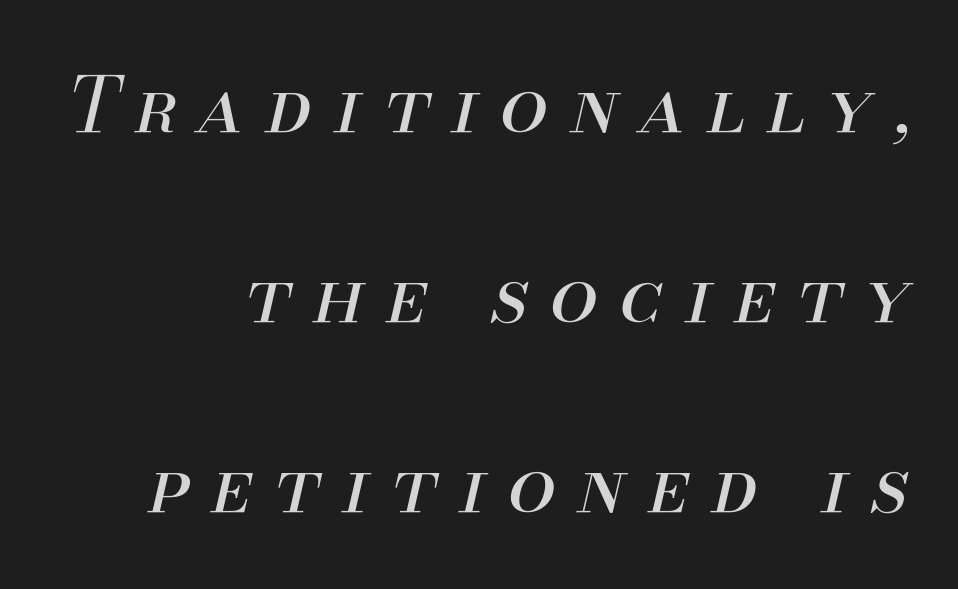
The image shows 77 px regular-weight type, italic (leaning right); set right-aligned, loose line spacing (2.47x), unusually wide letter spacing (+0.28 em), not underlined; medium stroke contrast and a small x-height.
